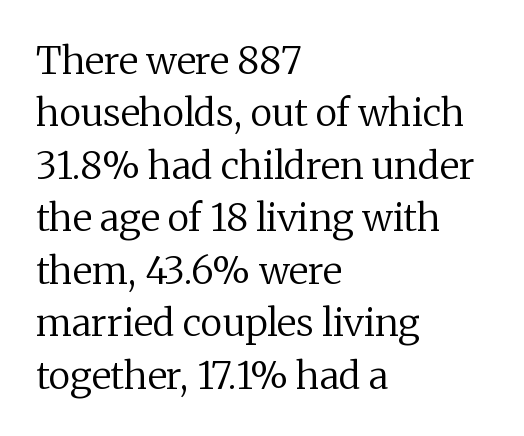
Q: Is the text bold? A: No.
Q: Is the text italic (slanted)? A: No, it is upright.
Q: Is the typeface a serif or a sans-serif typeface? A: Serif.
Q: Is the text underlined? A: No.
Q: How is the paragraph aligned? A: Left-aligned.
Q: Is the spacing between letters normal or unusually wide? A: Normal.
Q: Is the spacing between lines tight, normal or loose? A: Normal.
Q: Width (condensed, normal, or wide)? A: Normal.
Q: Stroke contrast? A: Medium.
Q: x-height? A: Medium.
Q: Monospaced? A: No.
